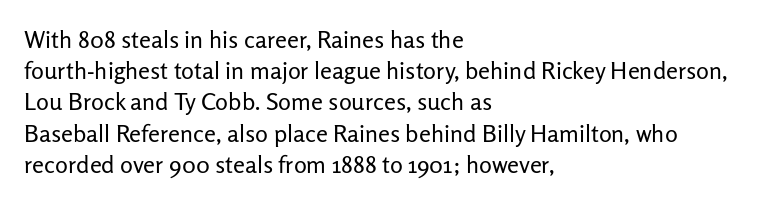
The image shows 24 px text type, upright; set left-aligned, normal line spacing (1.3x), normal letter spacing, not underlined.
